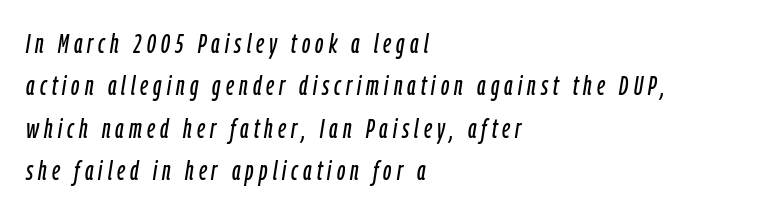
Q: Is the text italic (slanted)? A: Yes, it leans right by about 9 degrees.
Q: Is the text underlined? A: No.
Q: How is the paragraph aligned? A: Left-aligned.
Q: Is the spacing between lines tight, normal or loose? A: Normal.
